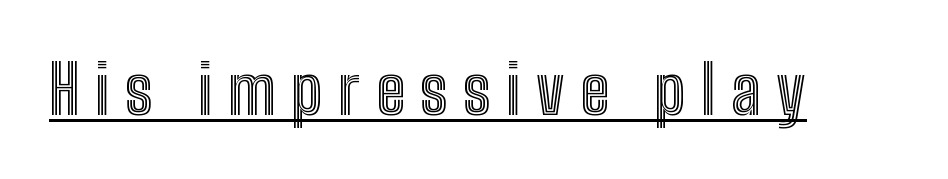
This is the regular roman posture of the typeface. A typesetter would call this proportional, since set widths differ per character. Observe the wide spacing: letters keep a clear distance from each other. The words here are underlined.
